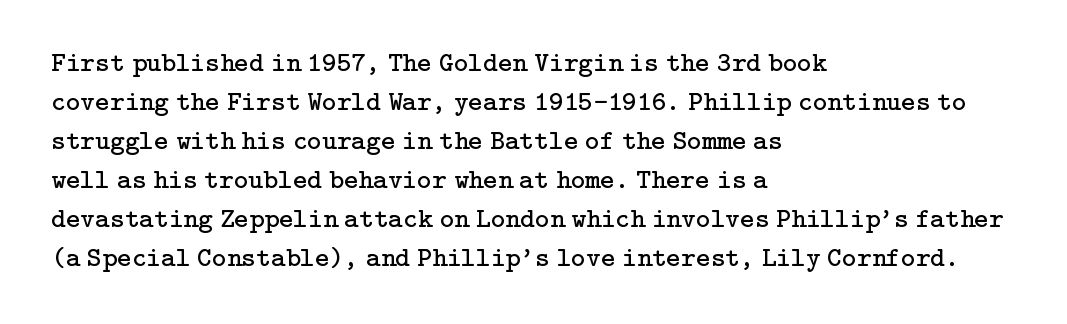
Q: Is the text bold? A: No.
Q: Is the text italic (slanted)? A: No, it is upright.
Q: Is the typeface a serif or a sans-serif typeface? A: Serif.
Q: Is the text underlined? A: No.
Q: How is the paragraph aligned? A: Left-aligned.
Q: Is the spacing between letters normal or unusually wide? A: Normal.
Q: Is the spacing between lines tight, normal or loose? A: Normal.
Q: Width (condensed, normal, or wide)? A: Normal.
Q: Stroke contrast? A: Low.
Q: x-height? A: Medium.
